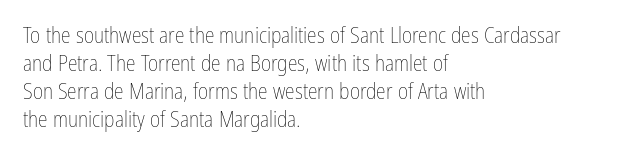
Q: Is the text bold? A: No.
Q: Is the text italic (slanted)? A: No, it is upright.
Q: Is the text underlined? A: No.
Q: How is the paragraph aligned? A: Left-aligned.
Q: Is the spacing between letters normal or unusually wide? A: Normal.
Q: Is the spacing between lines tight, normal or loose? A: Normal.
